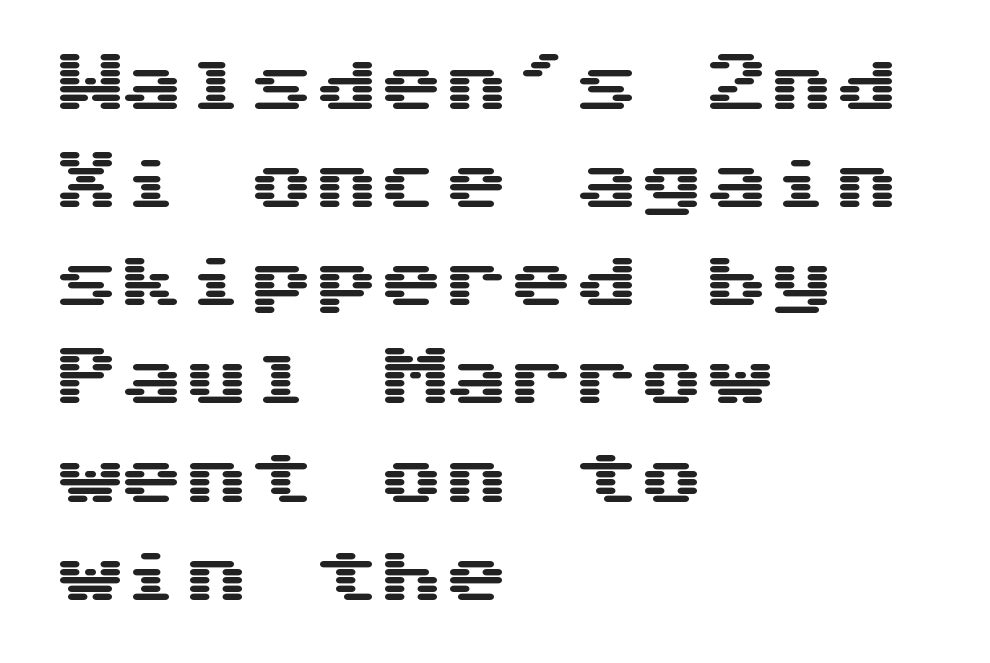
Unlike a traditional serif, this face leaves its strokes unadorned. The vertical gap from one line to the next is medium. All the whitespace from short lines collects on the right. The zone under the glyphs is completely vacant. Observe the ordinary spacing: letters are neighbours, not strangers. The specimen reads as upright at a glance.
